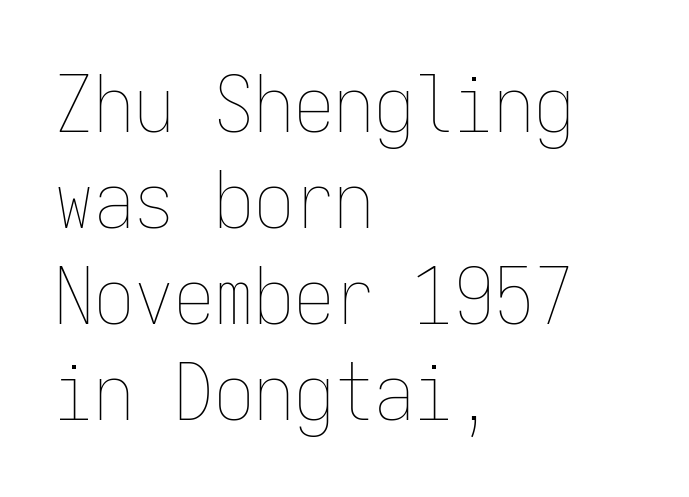
Upright lettering throughout. The letters look calm and open, with moderate or lighter stems. What stands out about the letter spacing? Nothing — it is the standard amount. The baseline area is clear. You could count columns in this text — the font is strictly monospaced.
